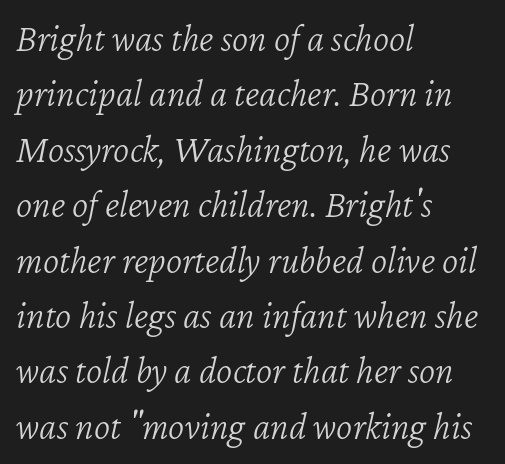
{"italic": "yes", "lean": "right", "slant_degrees": 12, "bold": "no", "weight": "light", "width": "normal", "stroke_contrast": "low", "x_height": "medium", "monospaced": "no", "underline": "no", "align": "left", "line_spacing": "normal", "line_spacing_ratio": 1.42, "letter_spacing": "normal", "letter_spacing_em": 0.0, "glyph_px": 39}
